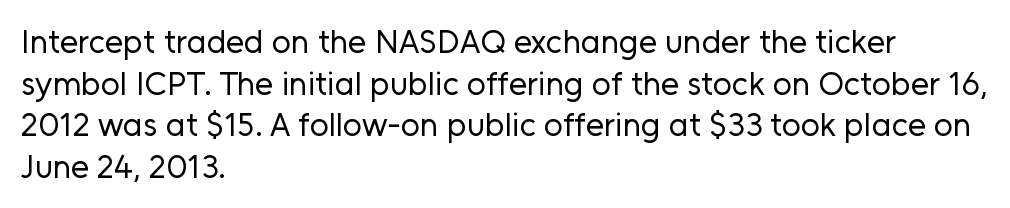
The image shows 33 px regular-weight sans-serif type, upright; set left-aligned, normal line spacing (1.26x), normal letter spacing, not underlined; low stroke contrast and a medium x-height.
